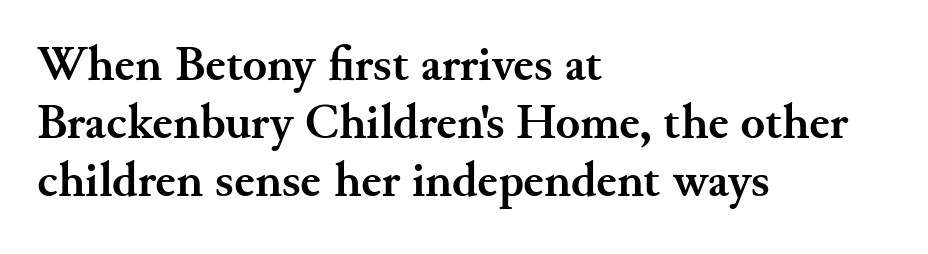
{"serif": "yes", "italic": "no", "bold": "yes", "weight": "semibold", "width": "normal", "stroke_contrast": "medium", "x_height": "small", "monospaced": "no", "underline": "no", "align": "left", "line_spacing_ratio": 1.16, "letter_spacing": "normal", "letter_spacing_em": 0.0, "glyph_px": 50}
